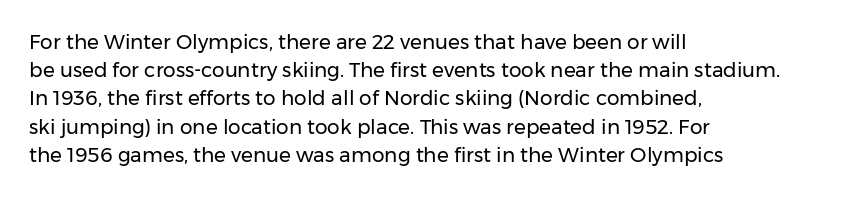
The image shows 20 px text type, upright; set left-aligned, normal line spacing (1.41x), normal letter spacing, not underlined.
